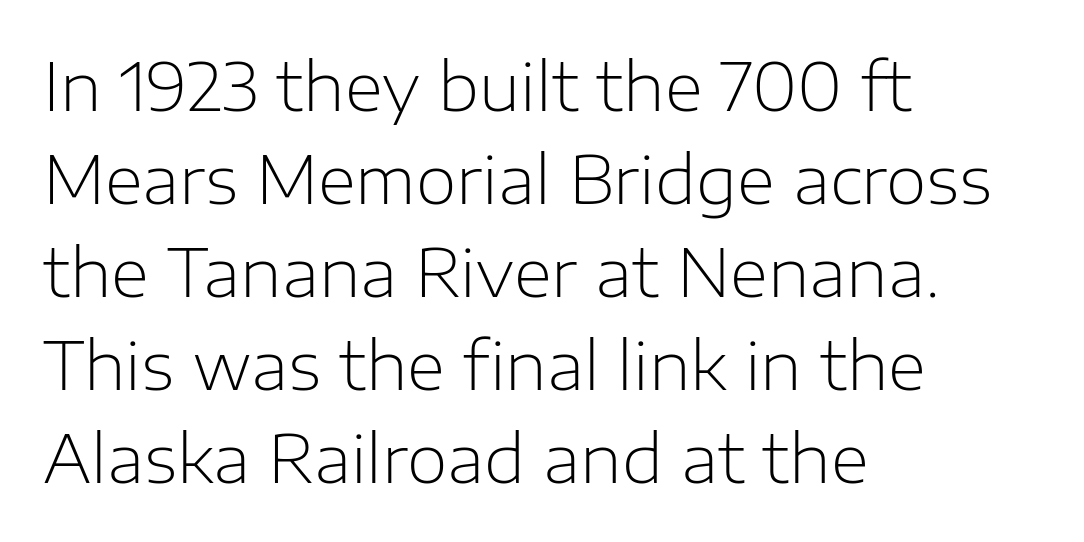
The image shows 66 px light sans-serif type, upright; set left-aligned, normal line spacing (1.41x), normal letter spacing, not underlined; low stroke contrast and a medium x-height.
